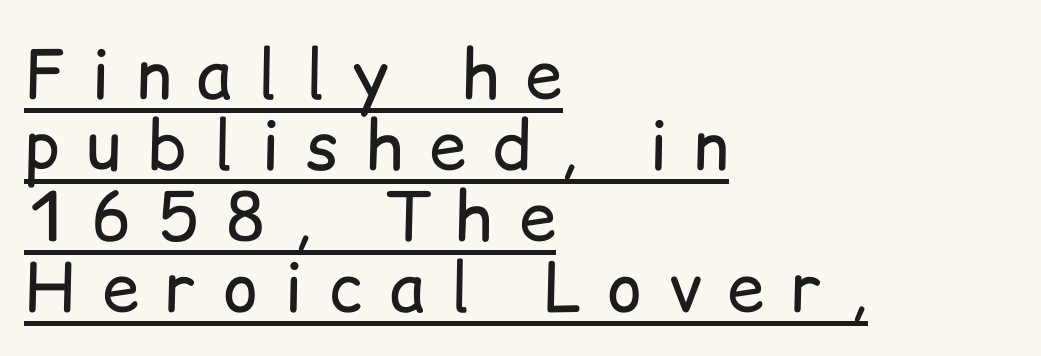
Q: Is the text bold? A: No.
Q: Is the text italic (slanted)? A: No, it is upright.
Q: Is the typeface a serif or a sans-serif typeface? A: Sans-serif.
Q: Is the text underlined? A: Yes.
Q: How is the paragraph aligned? A: Left-aligned.
Q: Is the spacing between letters normal or unusually wide? A: Unusually wide.
Q: Is the spacing between lines tight, normal or loose? A: Tight.
Q: Width (condensed, normal, or wide)? A: Normal.
Q: Stroke contrast? A: Low.
Q: x-height? A: Medium.
Q: Monospaced? A: No.
